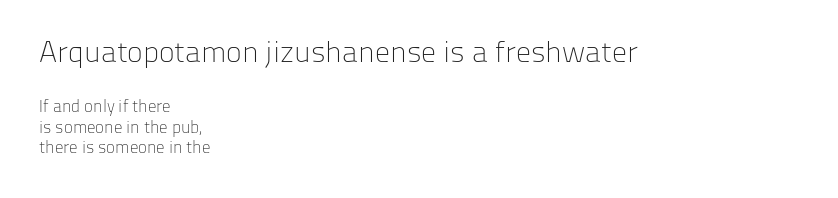
Q: Is the text bold? A: No.
Q: Is the text italic (slanted)? A: No, it is upright.
Q: Is the typeface a serif or a sans-serif typeface? A: Sans-serif.
Q: Is the text underlined? A: No.
Q: How is the paragraph aligned? A: Left-aligned.
Q: Is the spacing between letters normal or unusually wide? A: Normal.
Q: Which block of text is set in a larger size, the first (top) or the second (bottom)? A: The first (top) one.
Q: Width (condensed, normal, or wide)? A: Normal.
Q: Stroke contrast? A: Low.
Q: x-height? A: Medium.
Q: Monospaced? A: No.
